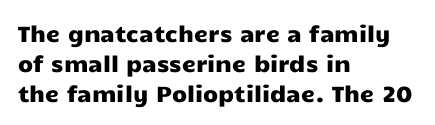
The image shows 22 px text type, upright; set left-aligned, normal line spacing (1.36x), normal letter spacing, not underlined.
